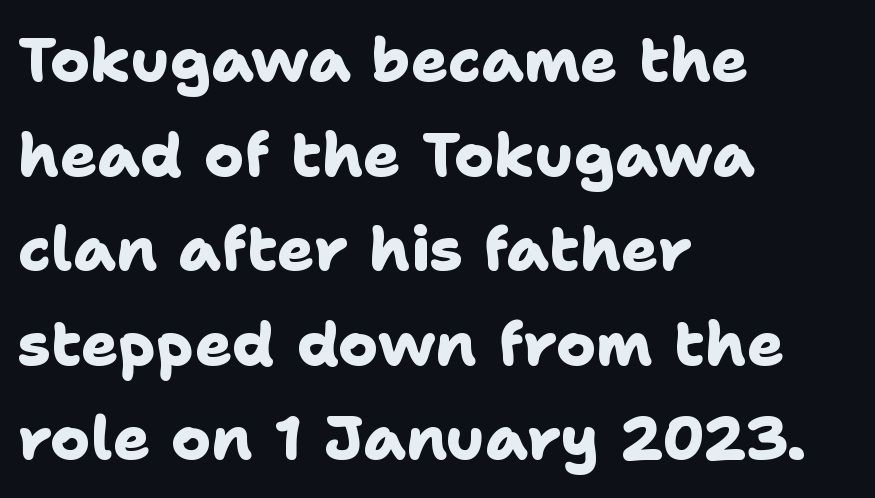
Each letter keeps its own natural width here, so spacing adapts to shape. Nothing unusual about the tracking: characters are spaced as the font intends. Nope, no serifs anywhere on these letters. Set as a true bold cut, around the 700 mark. A classic flush-left, rag-right setting is used for this passage.
